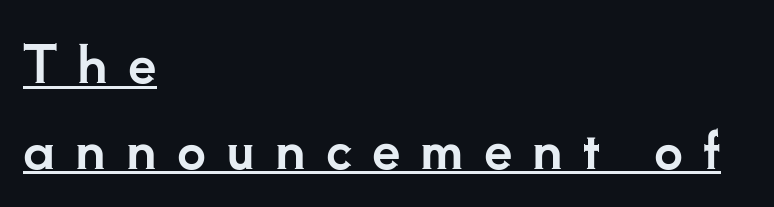
{"serif": "yes", "italic": "no", "width": "normal", "stroke_contrast": "low", "x_height": "small", "monospaced": "no", "underline": "yes", "align": "left", "line_spacing": "normal", "line_spacing_ratio": 1.68, "letter_spacing": "wide", "letter_spacing_em": 0.39, "glyph_px": 51}
